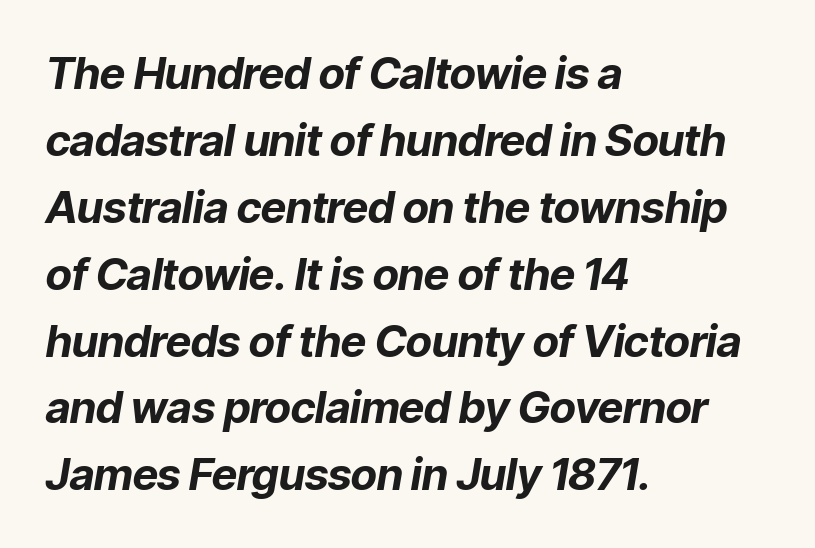
The image shows 44 px bold type, italic (leaning right); set left-aligned, normal line spacing (1.52x), normal letter spacing, not underlined; low stroke contrast and a medium x-height.
